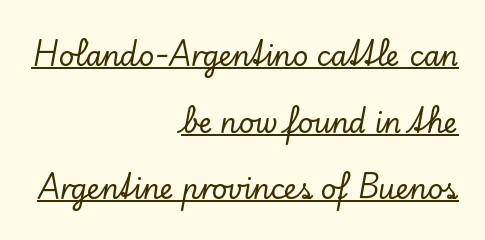
Vertically, the passage feels expansive, rows floating well apart. One-word summary of the alignment: right. Glance below the letters and you will spot a drawn line. The type is set solid horizontally, with unmodified tracking.
